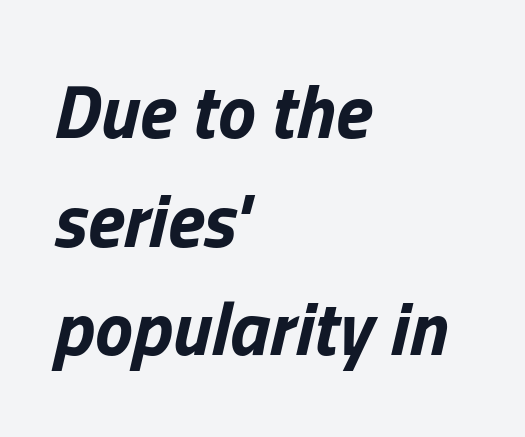
Q: Is the text bold? A: Yes.
Q: Is the text italic (slanted)? A: Yes, it leans right by about 13 degrees.
Q: Is the text underlined? A: No.
Q: How is the paragraph aligned? A: Left-aligned.
Q: Is the spacing between letters normal or unusually wide? A: Normal.
Q: Is the spacing between lines tight, normal or loose? A: Normal.
Q: Width (condensed, normal, or wide)? A: Normal.
Q: Stroke contrast? A: Low.
Q: x-height? A: Medium.
Q: Monospaced? A: No.
